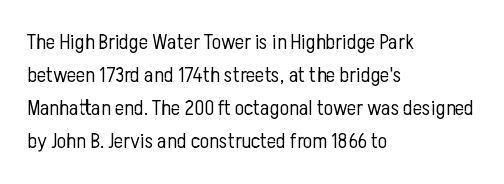
The image shows 22 px text type, upright; set left-aligned, normal line spacing (1.5x), normal letter spacing, not underlined.
